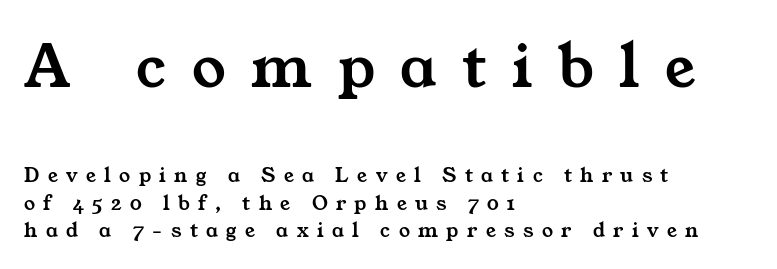
{"serif": "yes", "width": "wide", "stroke_contrast": "medium", "x_height": "medium", "monospaced": "no", "underline": "no", "align": "left", "line_spacing": "normal", "line_spacing_ratio": 1.25, "letter_spacing": "wide", "letter_spacing_em": 0.38, "larger_block": "first", "size_ratio": 3.05, "glyph_px": 67}
